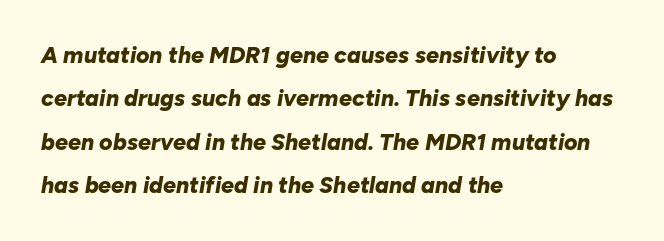
Q: Is the text bold? A: Yes.
Q: Is the text italic (slanted)? A: Yes, it leans right by about 10 degrees.
Q: Is the text underlined? A: No.
Q: How is the paragraph aligned? A: Left-aligned.
Q: Is the spacing between letters normal or unusually wide? A: Normal.
